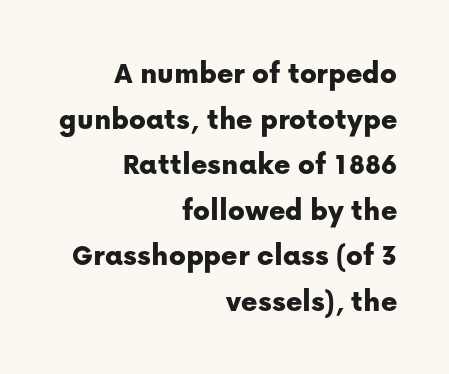
Each line ends at the same right margin while the left side varies. Serif or sans? Sans — the stroke terminals are bare. Each new line begins a customary step beneath the previous one. The line texture is even and compact thanks to regular tracking.
